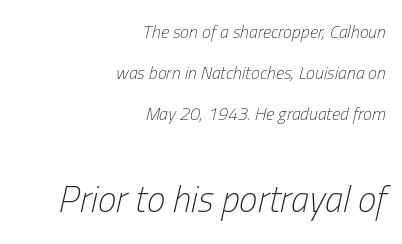
Q: Is the text bold? A: No.
Q: Is the text italic (slanted)? A: Yes, it leans right by about 13 degrees.
Q: Is the text underlined? A: No.
Q: How is the paragraph aligned? A: Right-aligned.
Q: Is the spacing between letters normal or unusually wide? A: Normal.
Q: Is the spacing between lines tight, normal or loose? A: Loose.
Q: Which block of text is set in a larger size, the first (top) or the second (bottom)? A: The second (bottom) one.
Q: Width (condensed, normal, or wide)? A: Condensed.
Q: Stroke contrast? A: Low.
Q: x-height? A: Medium.
Q: Monospaced? A: No.
